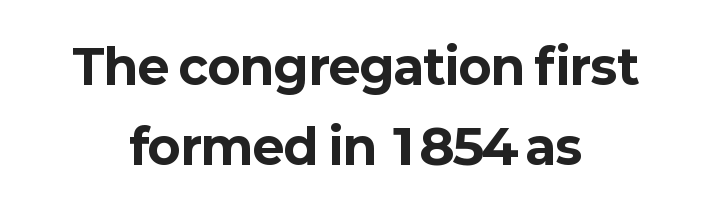
{"serif": "no", "italic": "no", "bold": "yes", "weight": "bold", "width": "normal", "stroke_contrast": "low", "x_height": "medium", "monospaced": "no", "underline": "no", "align": "center", "line_spacing": "normal", "line_spacing_ratio": 1.67, "letter_spacing": "normal", "letter_spacing_em": 0.0, "glyph_px": 48}
